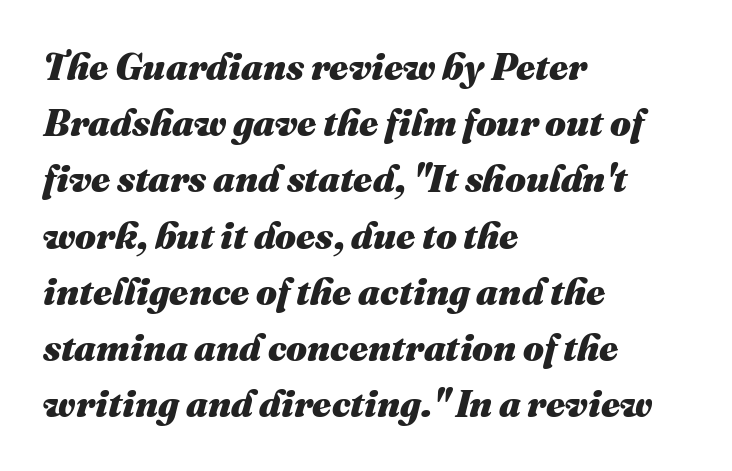
Q: Is the text bold? A: Yes.
Q: Is the text italic (slanted)? A: Yes, it leans right by about 16 degrees.
Q: Is the text underlined? A: No.
Q: How is the paragraph aligned? A: Left-aligned.
Q: Is the spacing between letters normal or unusually wide? A: Normal.
Q: Is the spacing between lines tight, normal or loose? A: Normal.
Q: Width (condensed, normal, or wide)? A: Normal.
Q: Stroke contrast? A: Medium.
Q: x-height? A: Medium.
Q: Monospaced? A: No.
